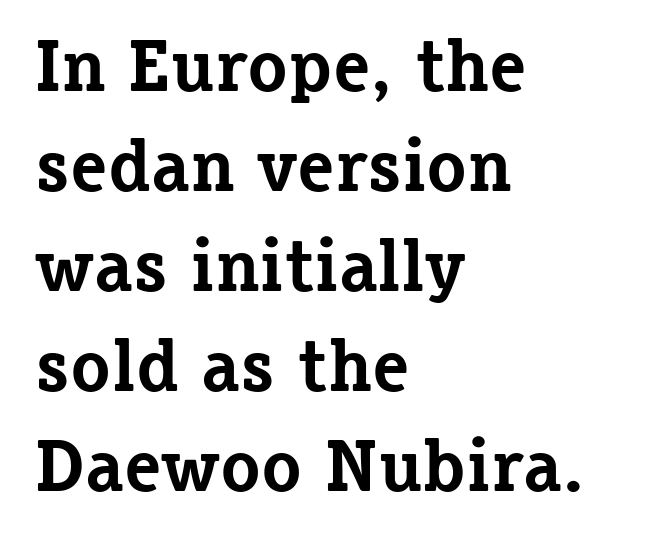
What stands out about the letter spacing? Nothing — it is the standard amount. Notice how the stems are strictly vertical — no italics here. A typesetter would call this proportional, since set widths differ per character. Compared with a centered layout, this one pins lines to the left instead. The letters are bold, with thick, heavy strokes. Does the type have serifs? Yes, each stem ends in a small foot.
